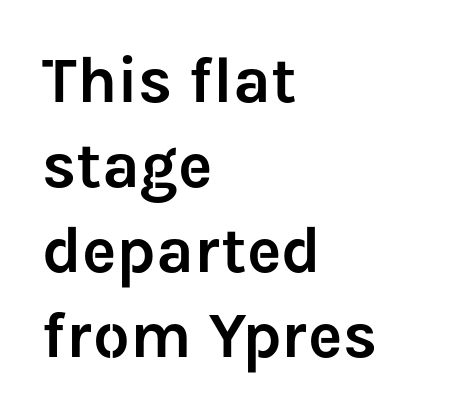
Q: Is the text italic (slanted)? A: No, it is upright.
Q: Is the typeface a serif or a sans-serif typeface? A: Sans-serif.
Q: Is the text underlined? A: No.
Q: How is the paragraph aligned? A: Left-aligned.
Q: Is the spacing between letters normal or unusually wide? A: Normal.
Q: Is the spacing between lines tight, normal or loose? A: Normal.
Q: Width (condensed, normal, or wide)? A: Normal.
Q: Stroke contrast? A: Low.
Q: x-height? A: Medium.
Q: Monospaced? A: No.
